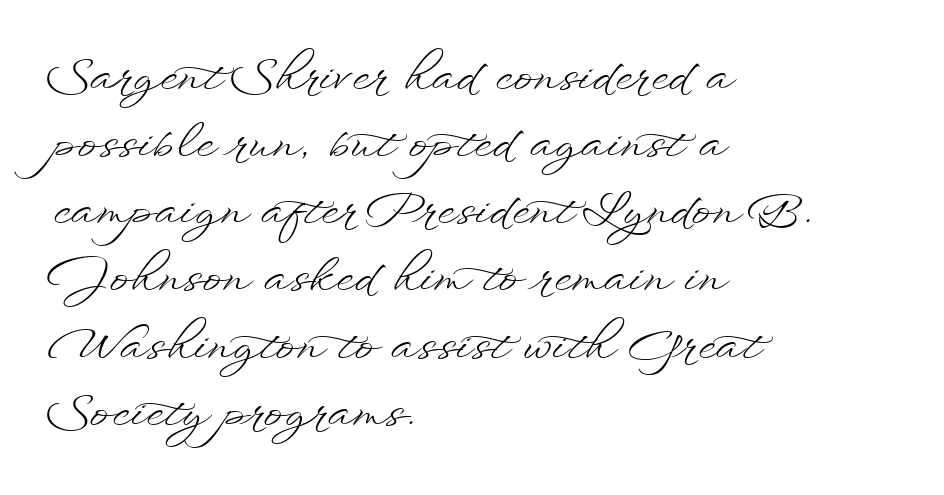
Is the stroke heavy? The answer is a plain regular-or-lighter. Short and long lines alike share a common starting point at left. The gaps between neighbouring characters are ordinary and unremarkable.
